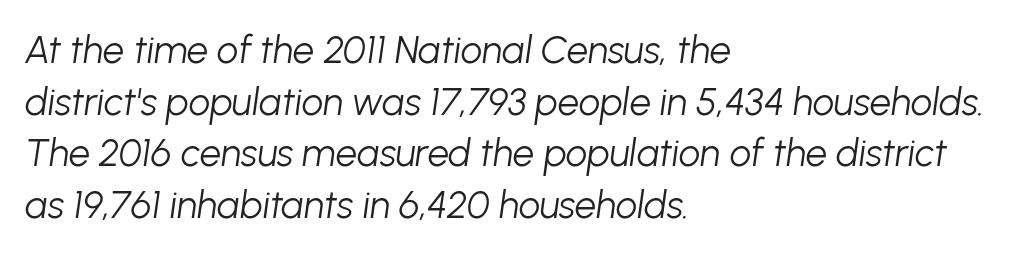
Short note: letters normally spaced. Is this a heavy cut? Hardly; it is regular or lighter. The line-height multiplier appears to be the usual default. Yep, that's italic — everything's leaning.
